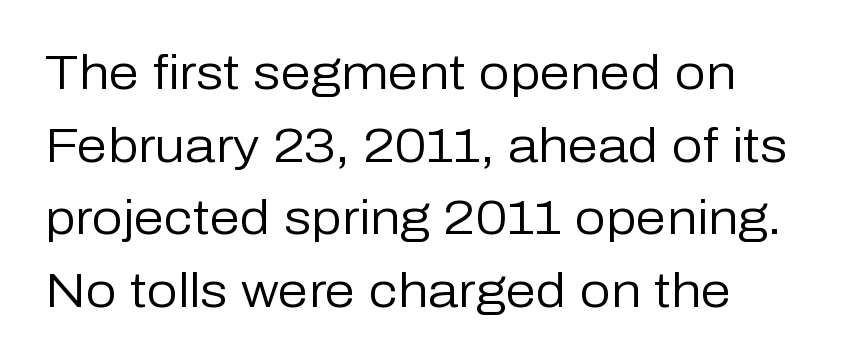
Letters have the restrained weight of plain body copy at most. No feet cap the strokes, marking this as sans-serif type. The glyphs are unaccompanied by any horizontal stroke below them. Spacing between characters is what you'd get straight out of the box. Is there much room between lines? A standard amount, neither cramped nor airy.
